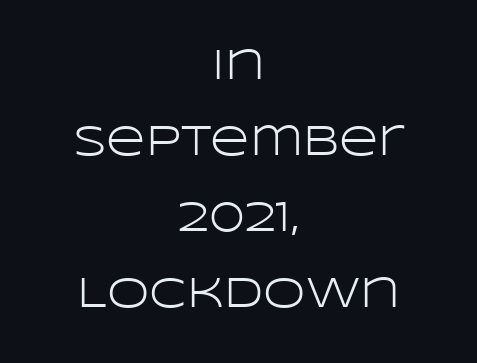
The image shows 43 px light, wide sans-serif type, upright; set centered, line spacing 1.77x, normal letter spacing, not underlined; low stroke contrast and a large x-height.
